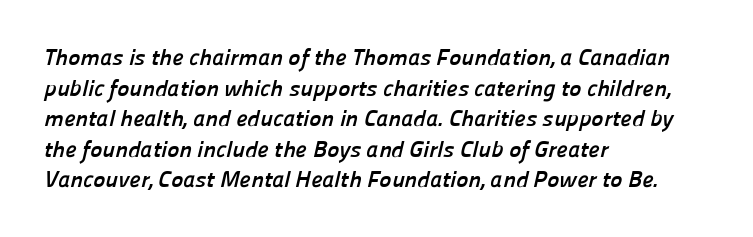
Q: Is the text bold? A: Yes.
Q: Is the text underlined? A: No.
Q: How is the paragraph aligned? A: Left-aligned.
Q: Is the spacing between letters normal or unusually wide? A: Normal.
Q: Is the spacing between lines tight, normal or loose? A: Normal.
